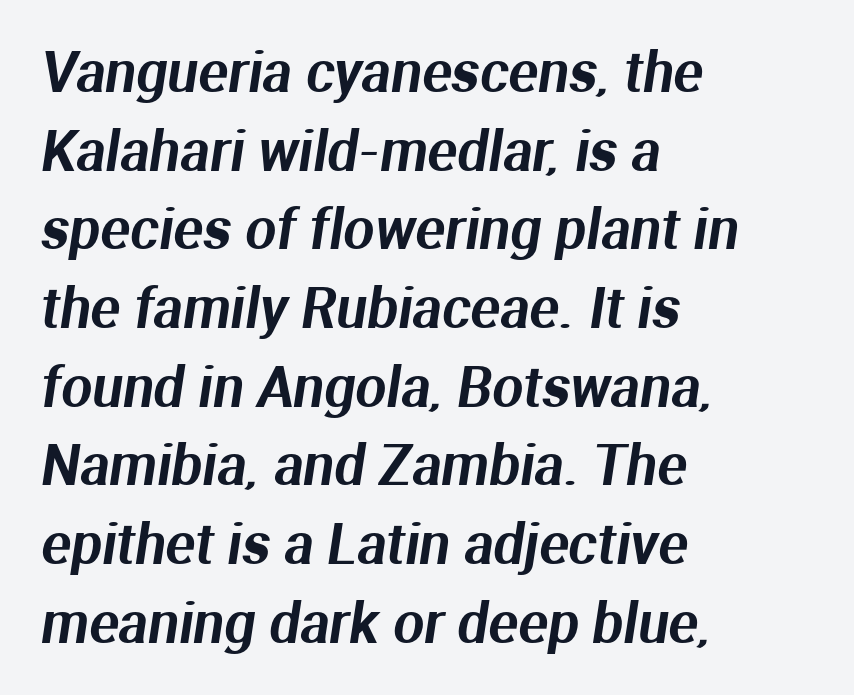
The image shows 55 px sans-serif type; set left-aligned, normal line spacing (1.43x), normal letter spacing, not underlined; medium stroke contrast and a medium x-height.
